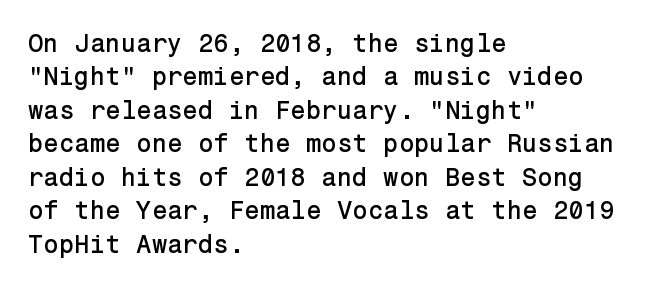
The image shows 25 px text type, upright; set left-aligned, normal line spacing (1.34x), normal letter spacing, not underlined.
